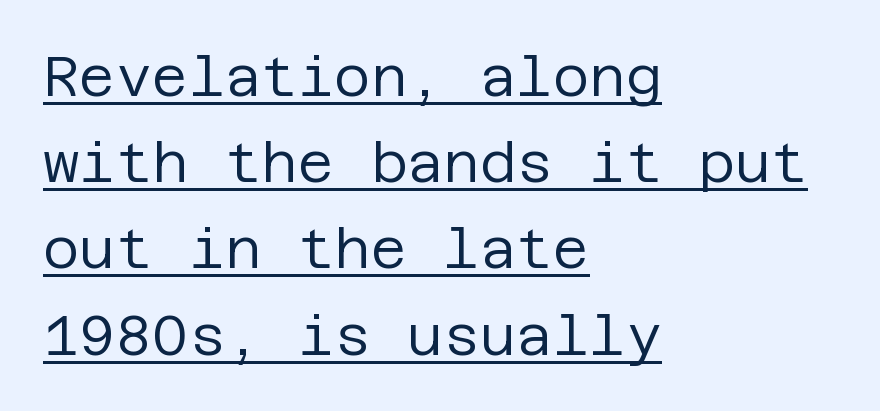
{"serif": "no", "italic": "no", "bold": "no", "weight": "regular", "width": "normal", "stroke_contrast": "low", "x_height": "large", "underline": "yes", "align": "left", "line_spacing": "normal", "line_spacing_ratio": 1.54, "letter_spacing": "normal", "letter_spacing_em": 0.0, "glyph_px": 56}
